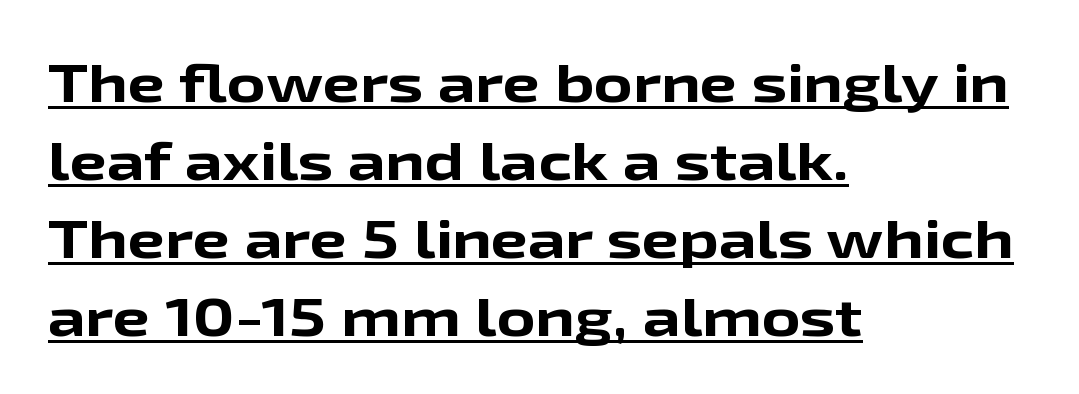
Q: Is the text bold? A: Yes.
Q: Is the text italic (slanted)? A: No, it is upright.
Q: Is the typeface a serif or a sans-serif typeface? A: Sans-serif.
Q: Is the text underlined? A: Yes.
Q: How is the paragraph aligned? A: Left-aligned.
Q: Is the spacing between letters normal or unusually wide? A: Normal.
Q: Is the spacing between lines tight, normal or loose? A: Normal.
Q: Width (condensed, normal, or wide)? A: Wide.
Q: Stroke contrast? A: Low.
Q: x-height? A: Medium.
Q: Monospaced? A: No.
